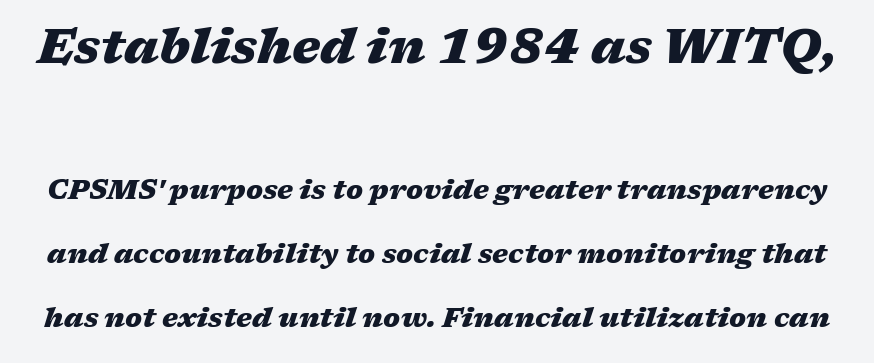
The image shows 48 px heavy, wide type, italic (leaning right); set loose line spacing (2.37x), normal letter spacing, not underlined; the first (top) block is 1.78x larger; medium stroke contrast and a medium x-height.
